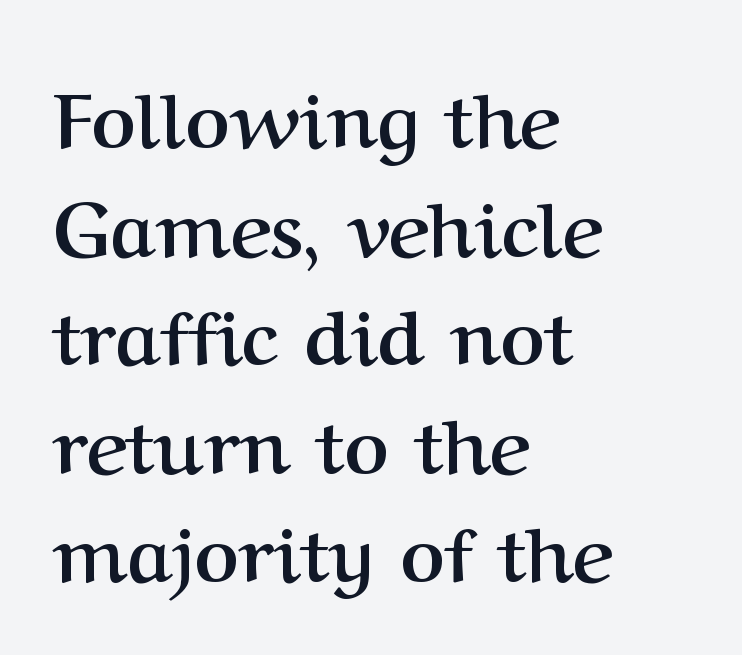
{"serif": "yes", "italic": "no", "bold": "yes", "weight": "semibold", "width": "normal", "stroke_contrast": "medium", "x_height": "medium", "monospaced": "no", "underline": "no", "align": "left", "line_spacing": "normal", "line_spacing_ratio": 1.41, "letter_spacing": "normal", "letter_spacing_em": 0.0, "glyph_px": 77}
